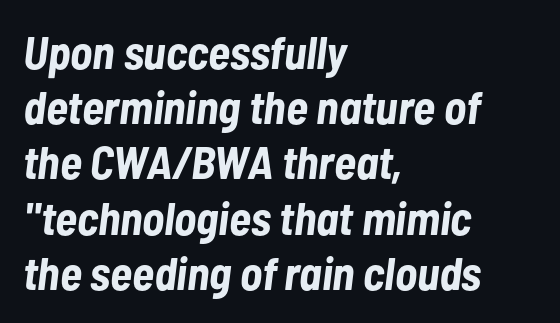
The image shows 46 px bold, condensed type, italic (leaning right); set left-aligned, line spacing 1.2x, normal letter spacing, not underlined; low stroke contrast and a medium x-height.
